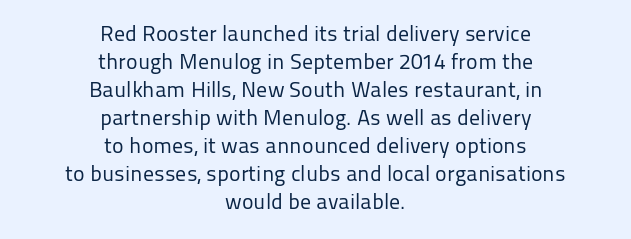
Plain, unruled lines of type. The rows are spaced the way most documents space them. The compositor balanced each line on the midline. Nothing unusual about the tracking: characters are spaced as the font intends. Posture: vertical.
